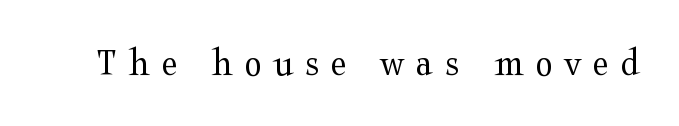
The image shows 40 px regular-weight, wide serif type, upright; set unusually wide letter spacing (+0.3 em), not underlined; medium stroke contrast and a medium x-height.
